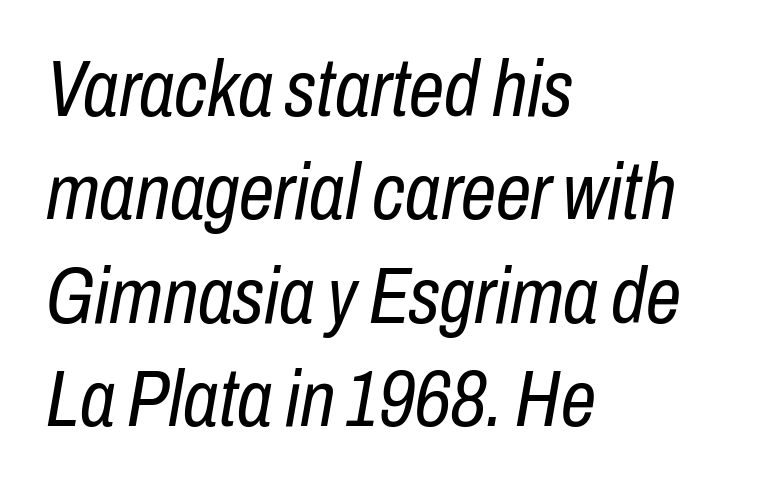
Characters follow at the spacing the type designer built in. The passage shown leans; its letterforms are oblique. A quiet, ordinary-to-light weight characterises the typeface. Spacing verdict: proportional, widths tailored to each character. This block has exactly the height ordinary leading produces.
